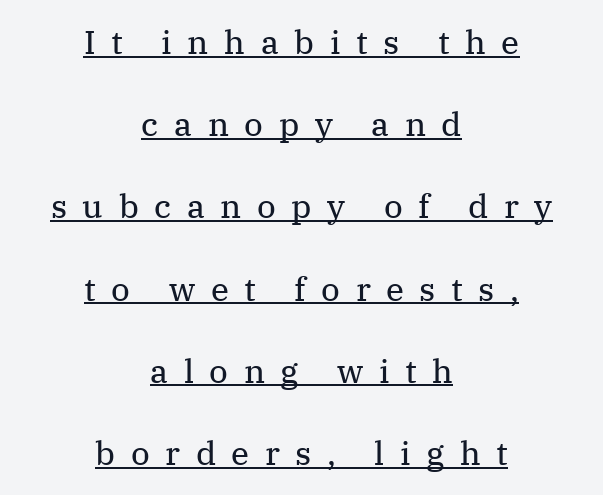
The image shows 33 px regular-weight serif type, upright; set centered, loose line spacing (2.49x), unusually wide letter spacing (+0.47 em), underlined; medium stroke contrast and a medium x-height.
